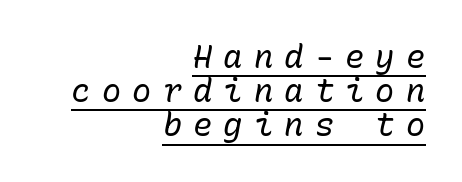
Q: Is the text bold? A: No.
Q: Is the text italic (slanted)? A: Yes, it leans right by about 10 degrees.
Q: Is the text underlined? A: Yes.
Q: How is the paragraph aligned? A: Right-aligned.
Q: Is the spacing between letters normal or unusually wide? A: Unusually wide.
Q: Is the spacing between lines tight, normal or loose? A: Tight.
Q: Width (condensed, normal, or wide)? A: Normal.
Q: Stroke contrast? A: Low.
Q: x-height? A: Medium.
Q: Monospaced? A: Yes.
